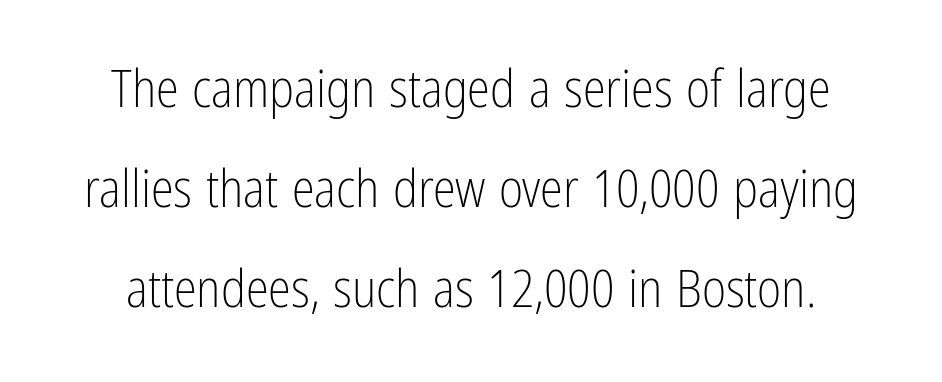
{"serif": "no", "italic": "no", "bold": "no", "weight": "light", "width": "condensed", "stroke_contrast": "low", "x_height": "medium", "monospaced": "no", "underline": "no", "line_spacing": "loose", "line_spacing_ratio": 1.92, "letter_spacing": "normal", "letter_spacing_em": 0.0, "glyph_px": 52}
